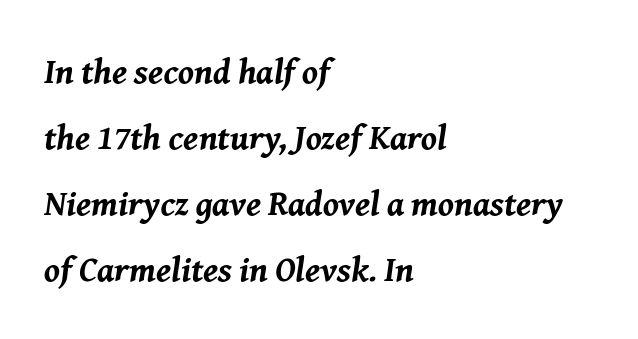
The image shows 35 px bold type, italic (leaning right); set left-aligned, line spacing 1.89x, normal letter spacing, not underlined; medium stroke contrast and a medium x-height.
